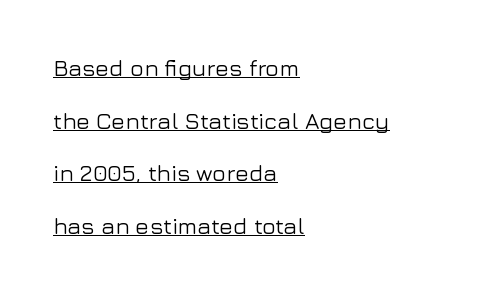
Q: Is the text italic (slanted)? A: No, it is upright.
Q: Is the text underlined? A: Yes.
Q: How is the paragraph aligned? A: Left-aligned.
Q: Is the spacing between letters normal or unusually wide? A: Normal.
Q: Is the spacing between lines tight, normal or loose? A: Loose.
